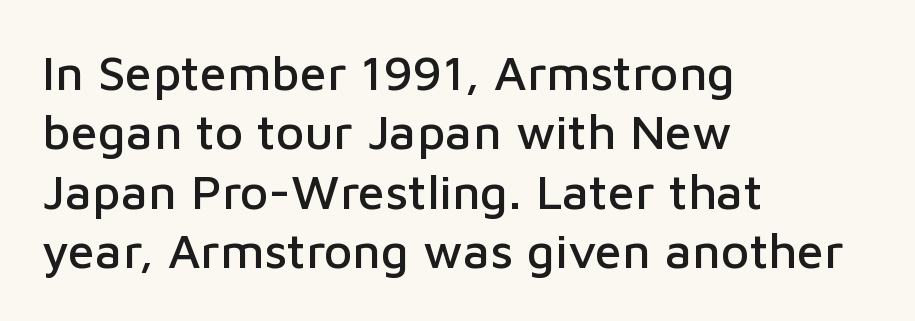
Q: Is the text italic (slanted)? A: No, it is upright.
Q: Is the typeface a serif or a sans-serif typeface? A: Sans-serif.
Q: Is the text underlined? A: No.
Q: How is the paragraph aligned? A: Left-aligned.
Q: Is the spacing between letters normal or unusually wide? A: Normal.
Q: Width (condensed, normal, or wide)? A: Normal.
Q: Stroke contrast? A: Low.
Q: x-height? A: Medium.
Q: Monospaced? A: No.
